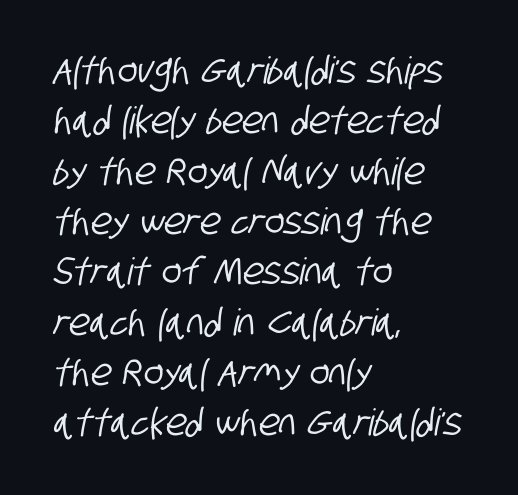
Q: Is the typeface a serif or a sans-serif typeface? A: Sans-serif.
Q: Is the text underlined? A: No.
Q: How is the paragraph aligned? A: Left-aligned.
Q: Is the spacing between letters normal or unusually wide? A: Normal.
Q: Is the spacing between lines tight, normal or loose? A: Normal.
Q: Width (condensed, normal, or wide)? A: Condensed.
Q: Stroke contrast? A: Low.
Q: x-height? A: Large.
Q: Monospaced? A: No.
